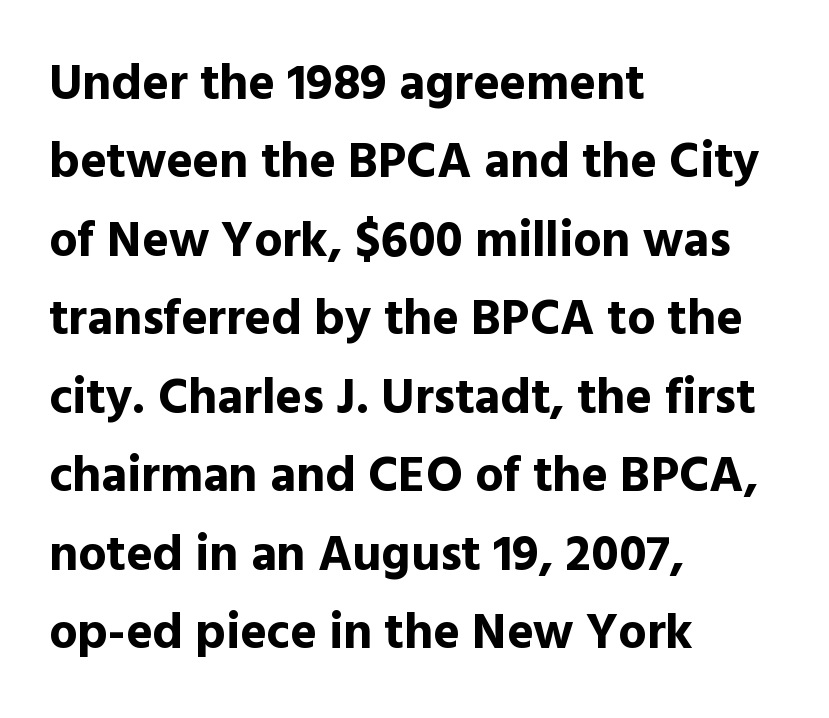
The image shows 50 px bold sans-serif type, upright; set left-aligned, normal line spacing (1.57x), normal letter spacing, not underlined; a medium x-height.
